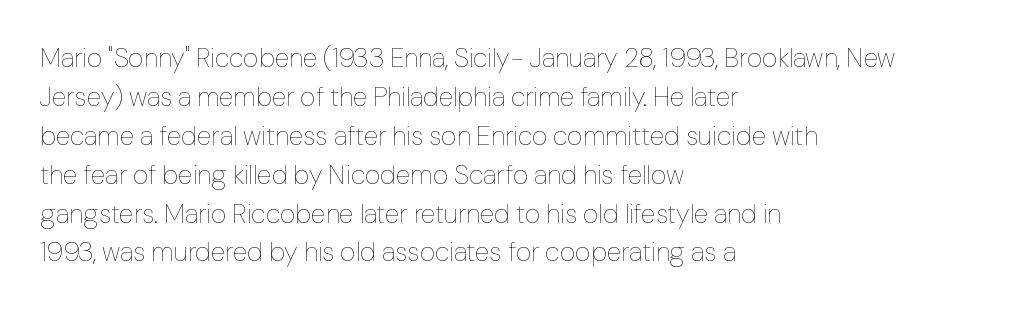
The image shows 27 px text type, upright; set left-aligned, normal line spacing (1.44x), normal letter spacing, not underlined.
